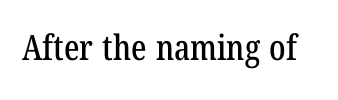
Q: Is the typeface a serif or a sans-serif typeface? A: Serif.
Q: Is the text underlined? A: No.
Q: Is the spacing between letters normal or unusually wide? A: Normal.
Q: Width (condensed, normal, or wide)? A: Condensed.
Q: Stroke contrast? A: Low.
Q: x-height? A: Medium.
Q: Monospaced? A: No.
